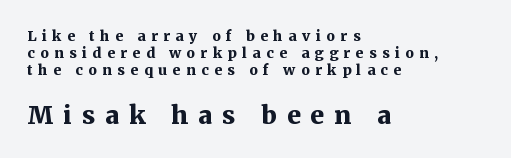
Characters remain perfectly vertical along every line. The letters are bold, with thick, heavy strokes. The designer gave the closing block more size than the opening block. A student would call this left alignment; a typographer would say flush left, rag right. Has an underline been added? It has not.
